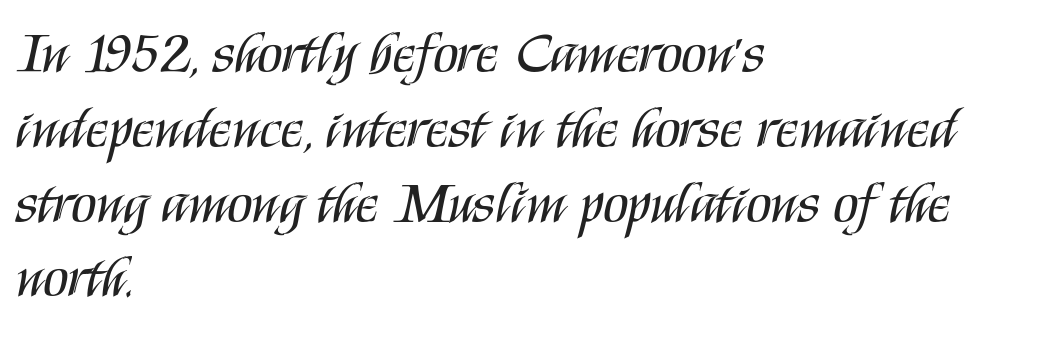
{"serif": "no", "bold": "no", "weight": "regular", "width": "condensed", "stroke_contrast": "medium", "x_height": "large", "monospaced": "no", "underline": "no", "align": "left", "line_spacing": "normal", "line_spacing_ratio": 1.29, "letter_spacing": "normal", "letter_spacing_em": 0.0, "glyph_px": 58}
